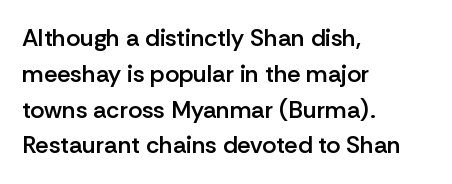
Does extra space separate the letters? No, they use regular spacing. Typographic density is moderately raised because the face is semibold. Do the letters lean? They stand straight. Each line starts at the same left margin while the right side varies. The line-height multiplier appears to be the usual default. Any mark beneath the type? The region is blank.
